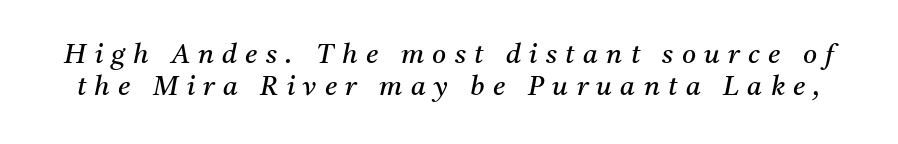
{"italic": "yes", "lean": "right", "slant_degrees": 11, "bold": "no", "underline": "no", "line_spacing_ratio": 1.17, "letter_spacing": "wide", "letter_spacing_em": 0.31, "glyph_px": 27}
